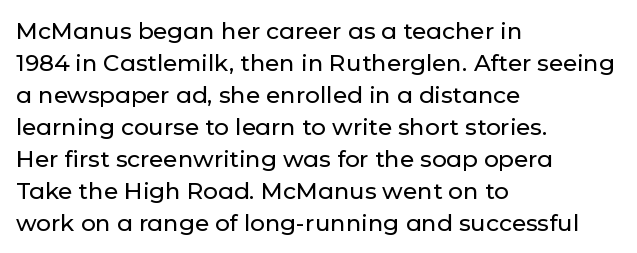
The image shows 23 px text type, upright; set left-aligned, normal line spacing (1.39x), normal letter spacing, not underlined.
